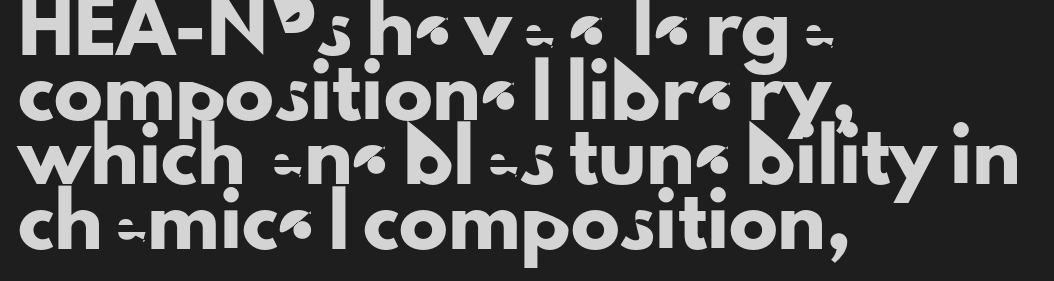
Q: Is the text italic (slanted)? A: No, it is upright.
Q: Is the typeface a serif or a sans-serif typeface? A: Sans-serif.
Q: Is the text underlined? A: No.
Q: How is the paragraph aligned? A: Left-aligned.
Q: Is the spacing between letters normal or unusually wide? A: Normal.
Q: Is the spacing between lines tight, normal or loose? A: Normal.
Q: Width (condensed, normal, or wide)? A: Normal.
Q: Stroke contrast? A: Low.
Q: x-height? A: Small.
Q: Monospaced? A: No.
